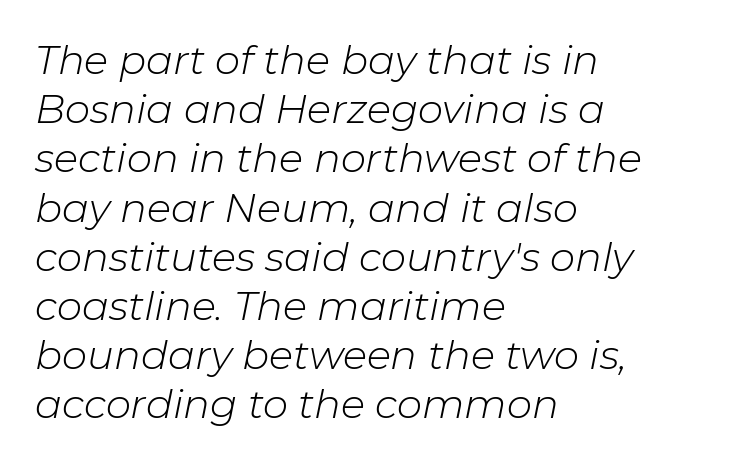
{"italic": "yes", "lean": "right", "slant_degrees": 11, "bold": "no", "weight": "light", "width": "normal", "stroke_contrast": "low", "x_height": "medium", "monospaced": "no", "underline": "no", "align": "left", "line_spacing_ratio": 1.23, "letter_spacing": "normal", "letter_spacing_em": 0.0, "glyph_px": 40}
